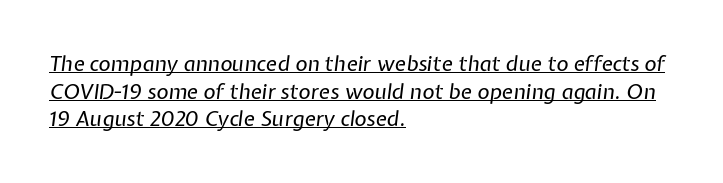
The image shows 21 px text type, italic (leaning right); set left-aligned, normal line spacing (1.31x), normal letter spacing, underlined.
